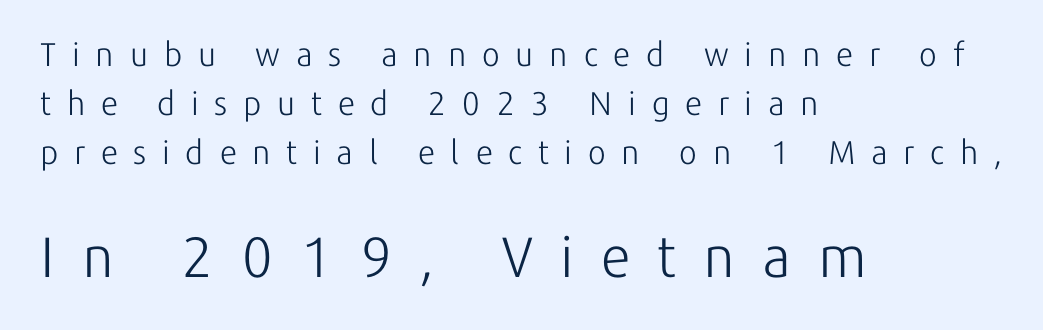
{"serif": "no", "italic": "no", "bold": "no", "weight": "light", "width": "normal", "stroke_contrast": "low", "x_height": "medium", "monospaced": "no", "underline": "no", "align": "left", "line_spacing": "normal", "line_spacing_ratio": 1.48, "letter_spacing": "wide", "letter_spacing_em": 0.48, "larger_block": "second", "size_ratio": 1.73, "glyph_px": 57}
